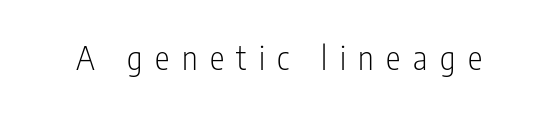
The image shows 33 px light, condensed sans-serif type, upright; set unusually wide letter spacing (+0.38 em), not underlined; low stroke contrast and a medium x-height.
